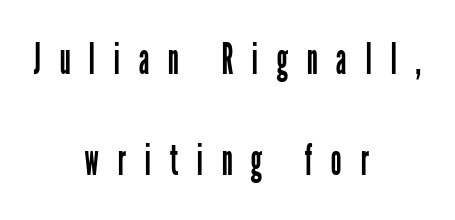
The image shows 43 px regular-weight, condensed sans-serif type, upright; set centered, loose line spacing (2.34x), unusually wide letter spacing (+0.43 em), not underlined; low stroke contrast and a medium x-height.
